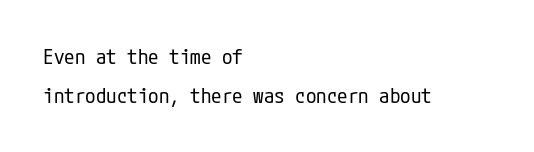
{"italic": "no", "bold": "no", "underline": "no", "align": "left", "line_spacing_ratio": 1.88, "letter_spacing": "normal", "letter_spacing_em": 0.0, "glyph_px": 21}
